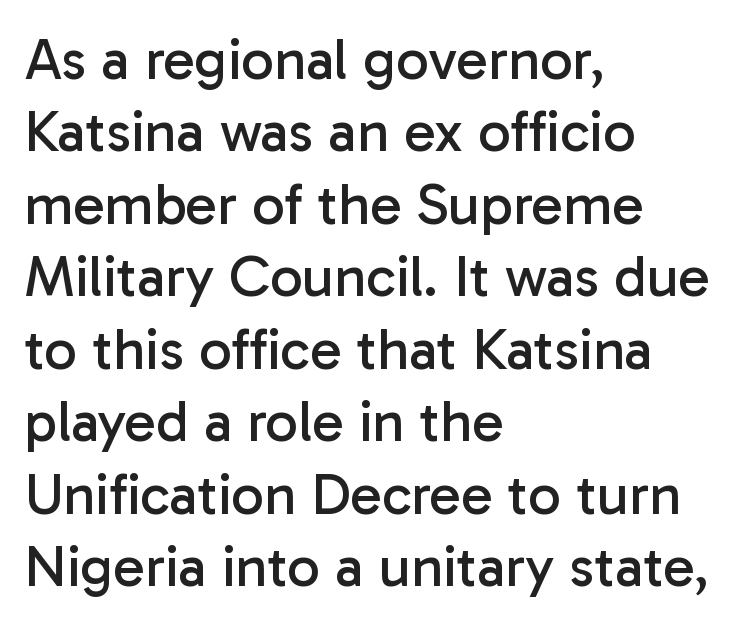
{"serif": "no", "italic": "no", "bold": "no", "weight": "regular", "width": "normal", "stroke_contrast": "low", "x_height": "medium", "monospaced": "no", "underline": "no", "align": "left", "line_spacing": "normal", "line_spacing_ratio": 1.25, "letter_spacing": "normal", "letter_spacing_em": 0.0, "glyph_px": 58}
